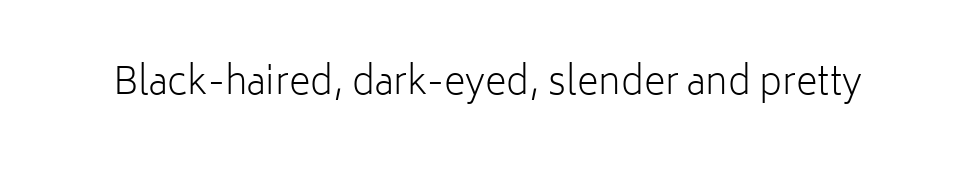
{"serif": "no", "italic": "no", "bold": "no", "weight": "light", "width": "normal", "stroke_contrast": "low", "x_height": "medium", "monospaced": "no", "underline": "no", "letter_spacing": "normal", "letter_spacing_em": 0.0, "glyph_px": 37}
